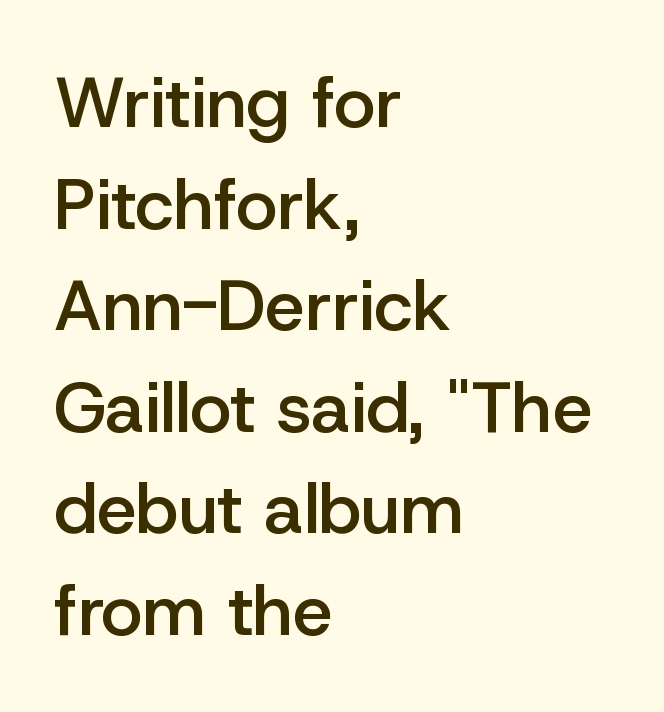
Reading down the column, the eye jumps a familiar distance to each next line. Upright lettering throughout. The rendering shows plain stroke endings on the letterforms — a sans-serif design. Each word holds together tightly as a unit, with standard inter-letter gaps.
